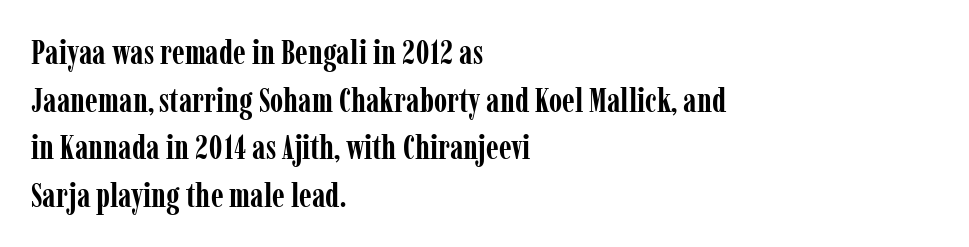
Whoever set this chose a conventional vertical rhythm. The letters carry serifs — small finishing strokes at the ends of their stems. The paragraph shown leans on its left margin. Posture: upright roman.
